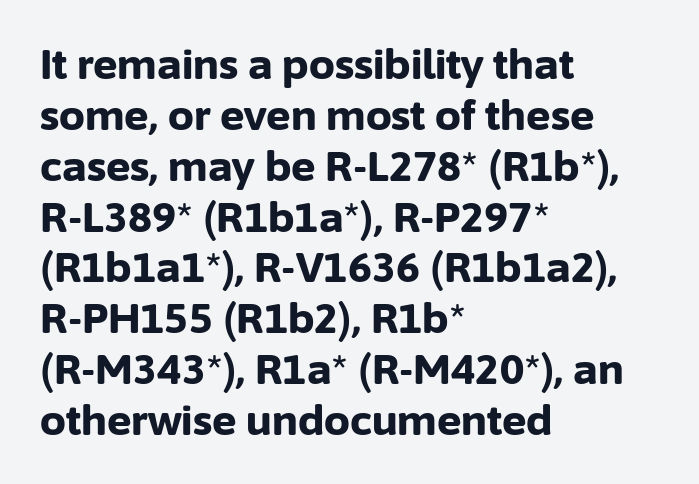
Is this a sans? Yes — the strokes have no serifs. Each word holds together tightly as a unit, with standard inter-letter gaps. Line beginnings align vertically; line endings do not. The rendering uses natural spacing where letterforms have individual widths.
